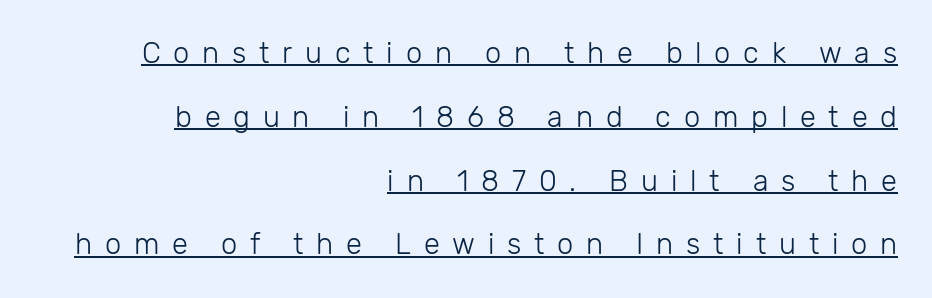
{"serif": "no", "italic": "no", "bold": "no", "weight": "light", "width": "normal", "stroke_contrast": "low", "x_height": "medium", "monospaced": "no", "underline": "yes", "align": "right", "line_spacing": "loose", "line_spacing_ratio": 2.2, "letter_spacing": "wide", "letter_spacing_em": 0.44, "glyph_px": 29}
